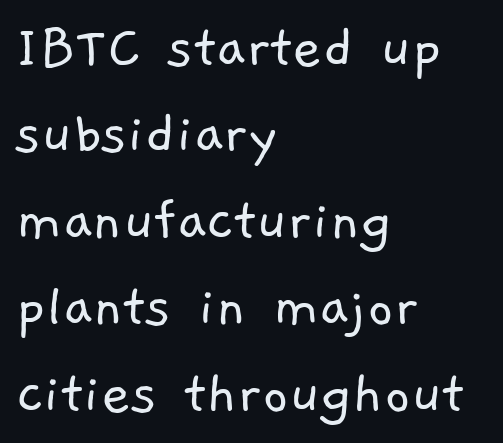
{"serif": "no", "bold": "no", "weight": "light", "width": "normal", "stroke_contrast": "low", "x_height": "medium", "monospaced": "no", "underline": "no", "align": "left", "line_spacing": "normal", "line_spacing_ratio": 1.35, "letter_spacing": "normal", "letter_spacing_em": 0.0, "glyph_px": 64}
